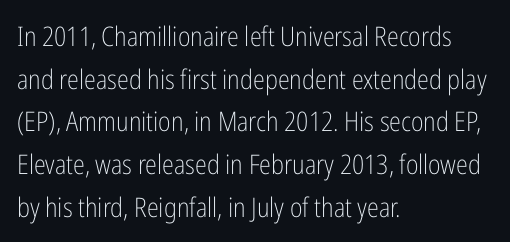
The ragged edge is on the right, which tells us the setting is flush left. Vertical strokes here are truly vertical. Heaviness? Minimal to ordinary, like unemphasized prose. Lines of text with bare space underneath.
